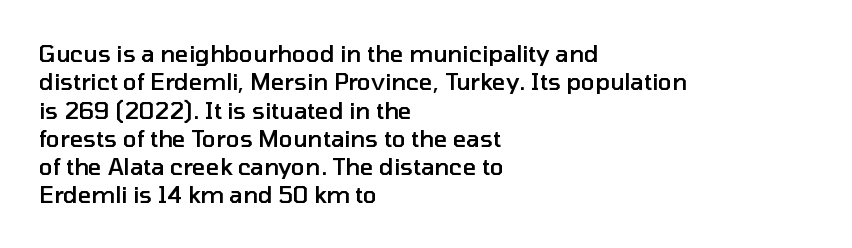
Q: Is the text bold? A: Semi-bold.
Q: Is the text italic (slanted)? A: No, it is upright.
Q: Is the text underlined? A: No.
Q: How is the paragraph aligned? A: Left-aligned.
Q: Is the spacing between letters normal or unusually wide? A: Normal.
